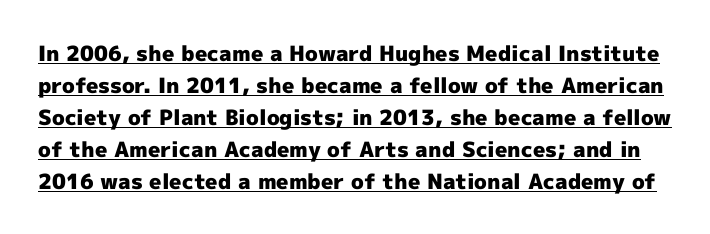
On the weight axis this lands at bold, roughly 700. Tracking value appears to be zero — textbook default spacing. Does the lettering tilt? It doesn't — this is upright. The typesetter has applied underlining to the passage shown. Rows of type keep a routine distance in the vertical direction.
